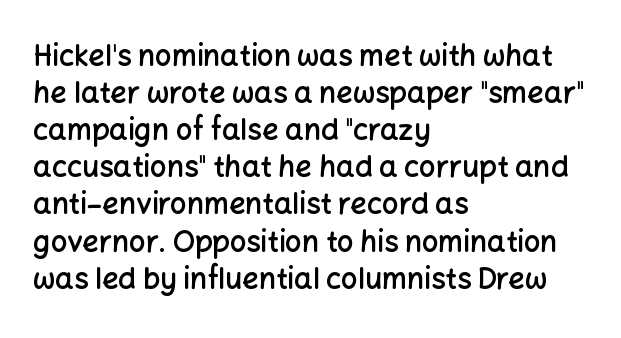
The rendering uses natural spacing where letterforms have individual widths. Classification — sans serif. The lettering stays uniformly vertical, giving the passage a roman look. Underlining? Definitely not there.
